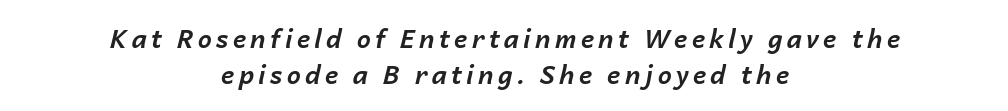
The leading is moderate, giving the passage an even texture. Descender tails drop into unmarked territory. Is the type slanted? Yes — the strokes lean at a clear angle. Weight check: bold — yes, fully. Horizontally, the lines are justified to the midpoint only.
